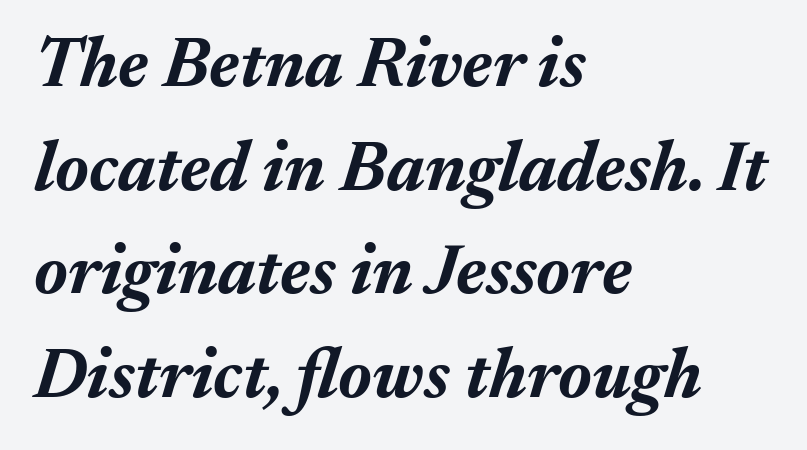
Q: Is the text bold? A: Yes.
Q: Is the text italic (slanted)? A: Yes, it leans right by about 17 degrees.
Q: Is the text underlined? A: No.
Q: How is the paragraph aligned? A: Left-aligned.
Q: Is the spacing between letters normal or unusually wide? A: Normal.
Q: Is the spacing between lines tight, normal or loose? A: Normal.
Q: Width (condensed, normal, or wide)? A: Normal.
Q: Stroke contrast? A: Medium.
Q: x-height? A: Medium.
Q: Monospaced? A: No.
